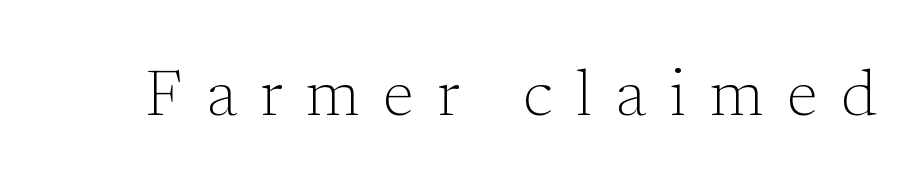
Type style note: has serifs. Tall strokes in this sample are plumb rather than angled. Is this a fixed-width face? No — the glyphs have proportional, varying widths. The foot of each line stays bare and open.
